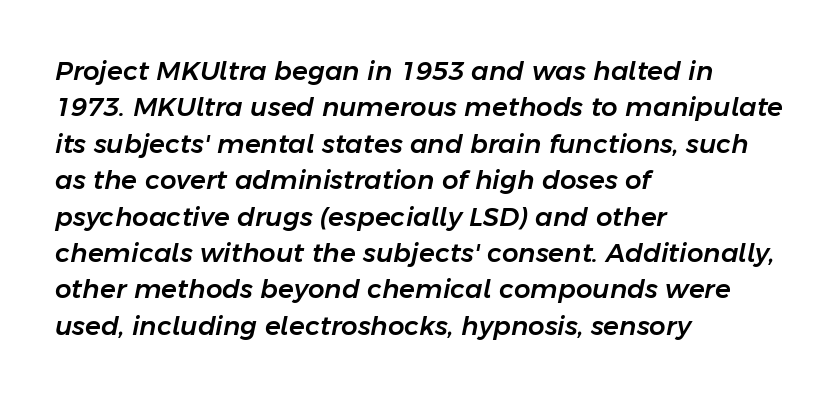
The image shows 26 px text type, italic (leaning right); set left-aligned, normal line spacing (1.4x), normal letter spacing, not underlined.
